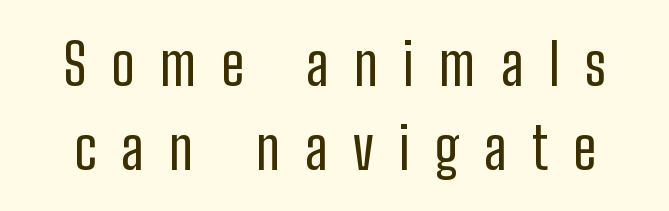
Each letter keeps its own natural width here, so spacing adapts to shape. Evenly set lines give the paragraph a standard silhouette. Ink coverage per letter is moderate at most. Descenders are the only things crossing below the line.
